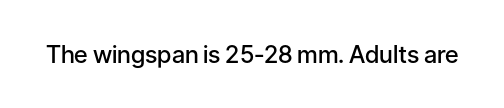
Quick note: underline off. Rendered with straight, roman letterforms. Each word holds together tightly as a unit, with standard inter-letter gaps. Slightly chunky letters — semibold, I'd say, not full bold.
